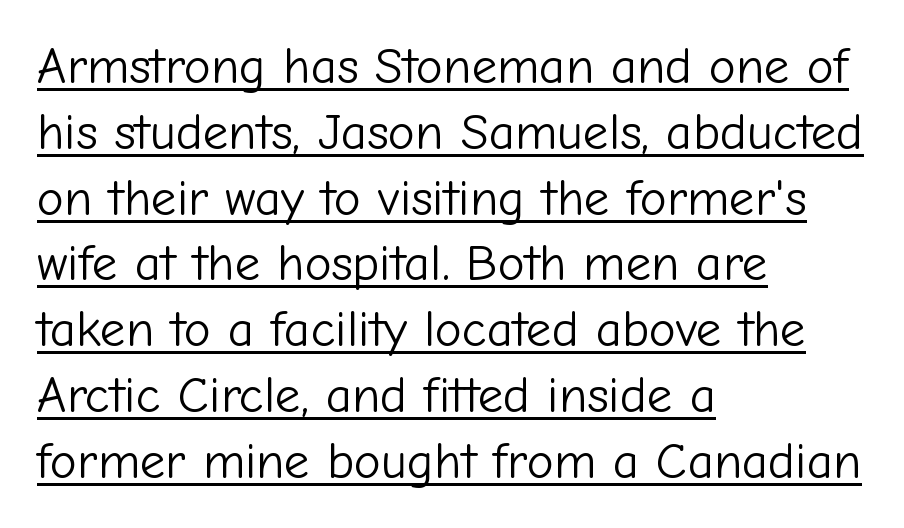
The image shows 51 px light sans-serif type, upright; set left-aligned, normal line spacing (1.29x), normal letter spacing, underlined; low stroke contrast and a medium x-height.
